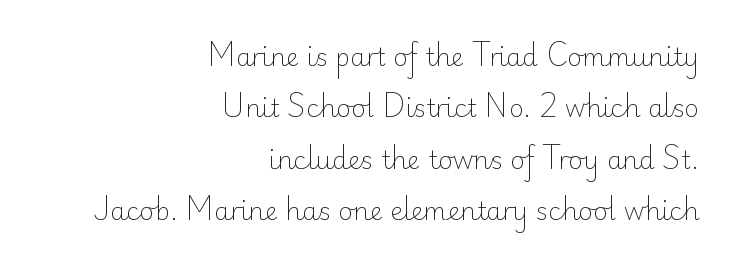
A flush-right, rag-left setting is used for this passage. The space beneath each line is pristine and unruled. Does the leading feel generous? Absolutely, it's lavish. The letters sit at their default tracking, neither squeezed nor spread. The typeface has the unassuming heft of standard copy or less. Every character sits straight up, as roman type does.
